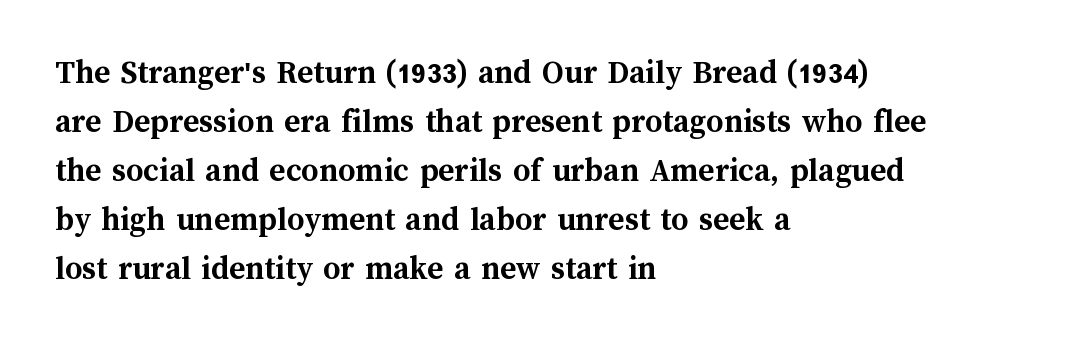
Q: Is the text bold? A: Yes.
Q: Is the text italic (slanted)? A: No, it is upright.
Q: Is the text underlined? A: No.
Q: How is the paragraph aligned? A: Left-aligned.
Q: Is the spacing between letters normal or unusually wide? A: Normal.
Q: Is the spacing between lines tight, normal or loose? A: Normal.
Q: Width (condensed, normal, or wide)? A: Normal.
Q: Stroke contrast? A: Medium.
Q: x-height? A: Medium.
Q: Monospaced? A: No.
